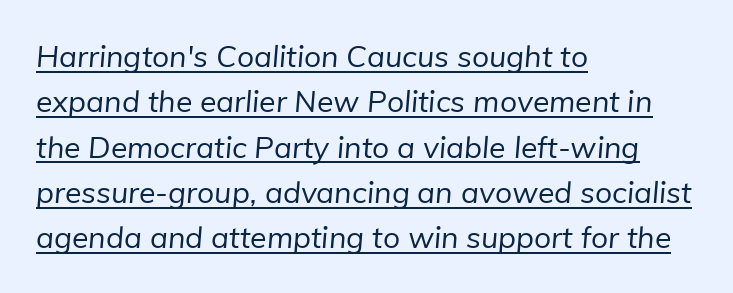
The image shows 30 px regular-weight sans-serif type; set left-aligned, normal line spacing (1.51x), normal letter spacing, underlined; low stroke contrast and a medium x-height.
